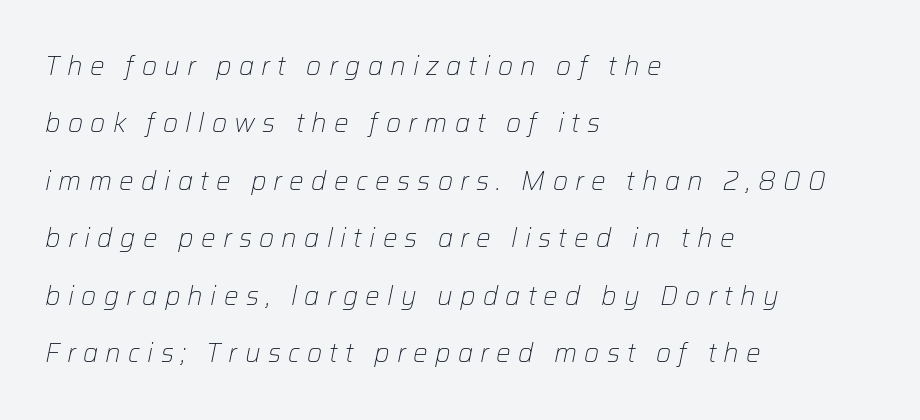
Q: Is the text bold? A: No.
Q: Is the text italic (slanted)? A: Yes, it leans right by about 12 degrees.
Q: Is the text underlined? A: No.
Q: How is the paragraph aligned? A: Left-aligned.
Q: Is the spacing between letters normal or unusually wide? A: Unusually wide.
Q: Is the spacing between lines tight, normal or loose? A: Loose.
